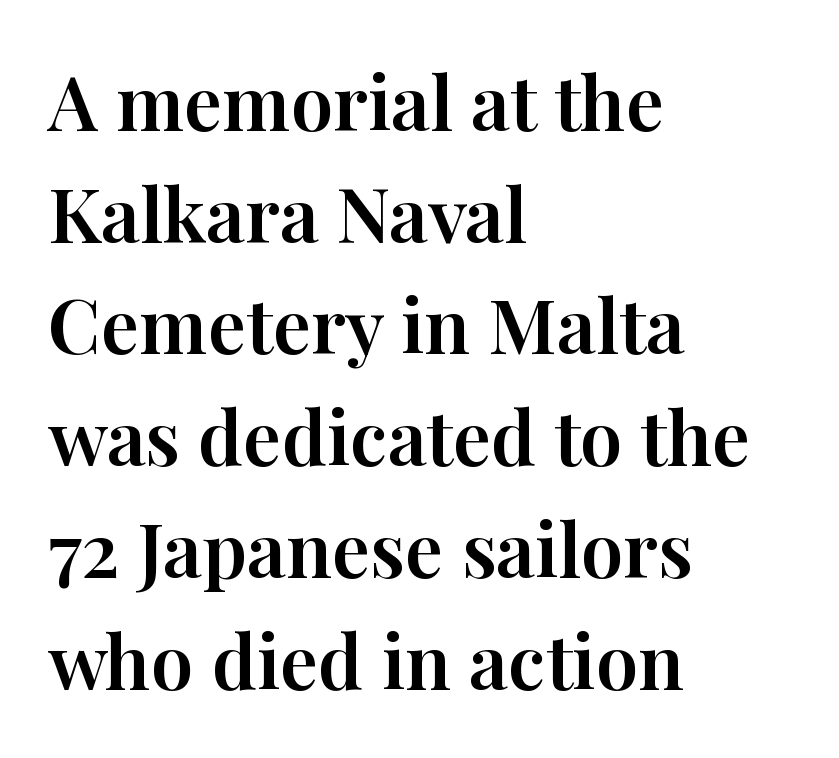
The image shows 76 px serif type, upright; set left-aligned, normal line spacing (1.47x), normal letter spacing, not underlined; high stroke contrast and a medium x-height.
